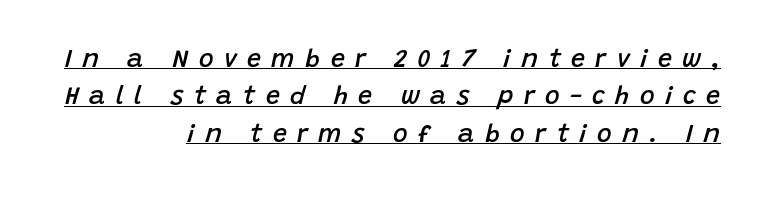
Q: Is the text bold? A: Semi-bold.
Q: Is the text italic (slanted)? A: Yes, it leans right by about 15 degrees.
Q: Is the text underlined? A: Yes.
Q: How is the paragraph aligned? A: Right-aligned.
Q: Is the spacing between letters normal or unusually wide? A: Unusually wide.
Q: Is the spacing between lines tight, normal or loose? A: Normal.
